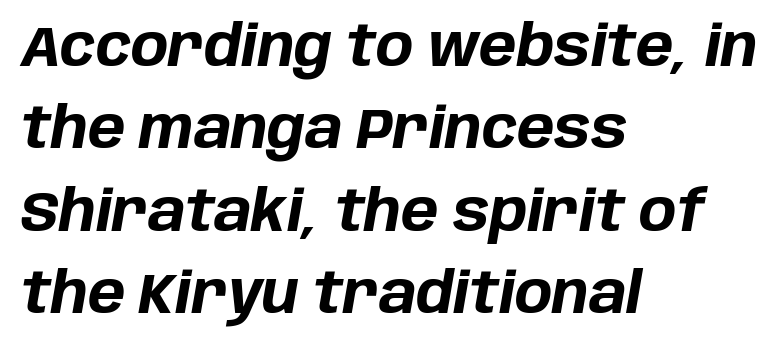
The area under the type is left untouched. The ragged edge is on the right, which tells us the setting is flush left. Leading: standard. The passage shown is typed in a proportional face where columns would drift.
